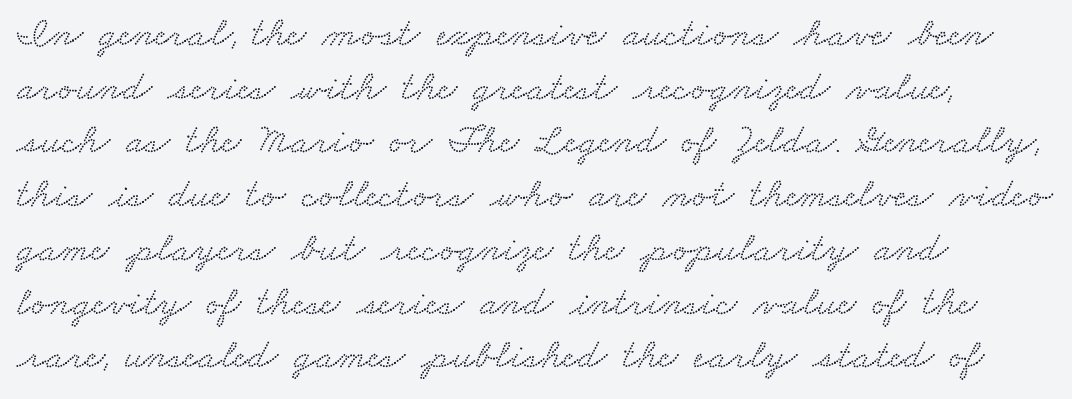
{"serif": "yes", "width": "wide", "stroke_contrast": "low", "x_height": "small", "monospaced": "no", "underline": "no", "align": "left", "line_spacing": "normal", "line_spacing_ratio": 1.31, "letter_spacing": "normal", "letter_spacing_em": 0.0, "glyph_px": 41}
